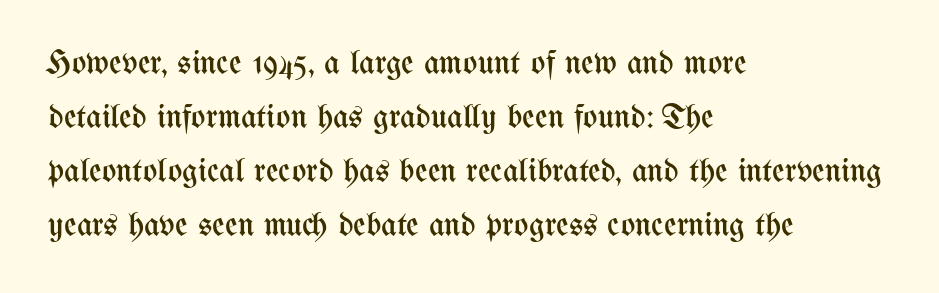
{"italic": "no", "bold": "no", "weight": "regular", "width": "condensed", "stroke_contrast": "medium", "x_height": "medium", "monospaced": "no", "underline": "no", "align": "left", "line_spacing": "normal", "line_spacing_ratio": 1.59, "letter_spacing": "normal", "letter_spacing_em": 0.0, "glyph_px": 34}
